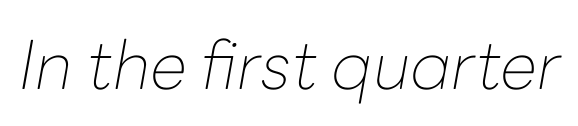
The words here are not underlined. Stems here are at most as thick as an everyday book face. Posture: slanted. Students, note that the glyphs here touch the page at normal intervals.
